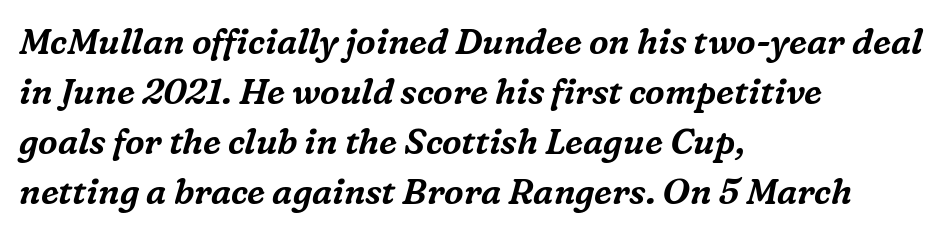
{"serif": "yes", "italic": "yes", "lean": "right", "slant_degrees": 16, "width": "normal", "stroke_contrast": "medium", "x_height": "medium", "monospaced": "no", "underline": "no", "align": "left", "line_spacing": "normal", "line_spacing_ratio": 1.43, "letter_spacing": "normal", "letter_spacing_em": 0.0, "glyph_px": 35}
